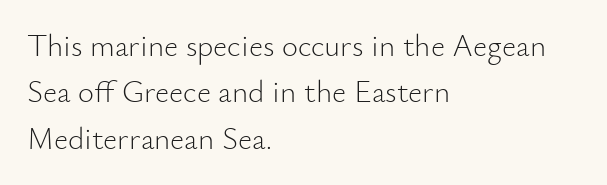
The image shows 31 px light sans-serif type, upright; set left-aligned, normal line spacing (1.5x), normal letter spacing, not underlined; low stroke contrast and a small x-height.
